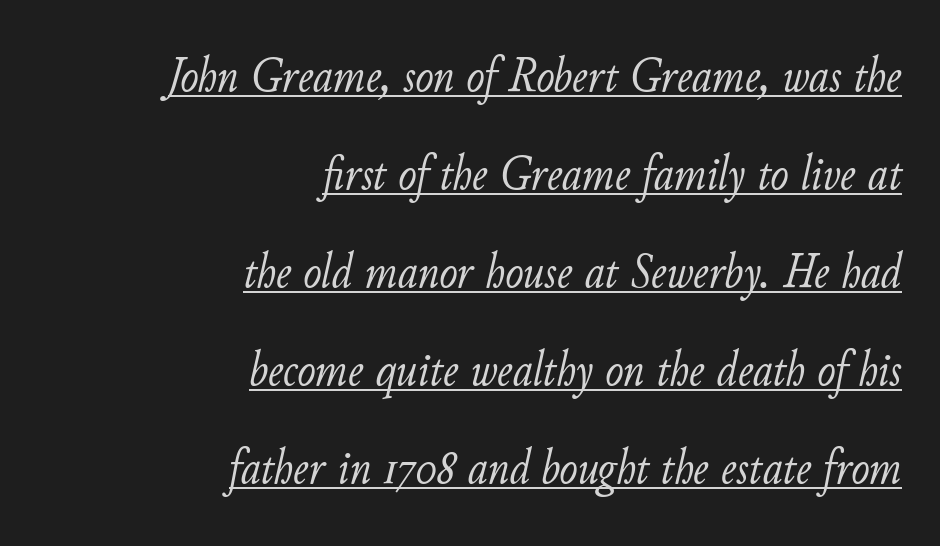
The image shows 49 px light type, italic (leaning right); set right-aligned, loose line spacing (2.0x), normal letter spacing, underlined; low stroke contrast and a small x-height.
